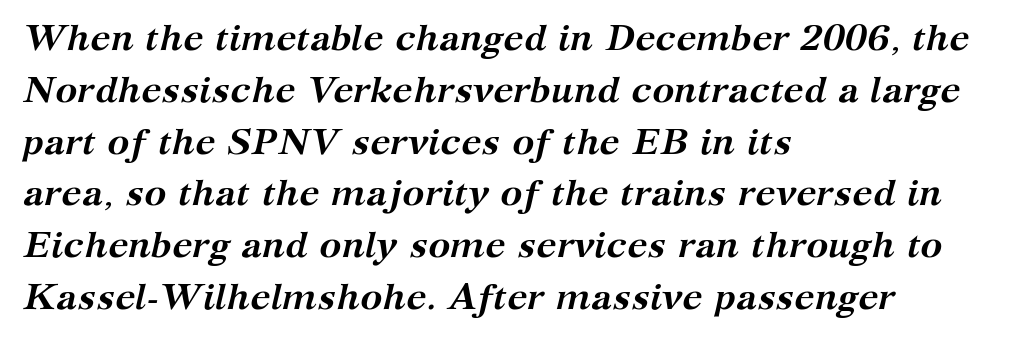
{"serif": "yes", "italic": "yes", "lean": "right", "slant_degrees": 12, "bold": "yes", "weight": "semibold", "width": "normal", "stroke_contrast": "medium", "x_height": "medium", "monospaced": "no", "underline": "no", "align": "left", "line_spacing": "normal", "line_spacing_ratio": 1.4, "letter_spacing": "normal", "letter_spacing_em": 0.0, "glyph_px": 37}
